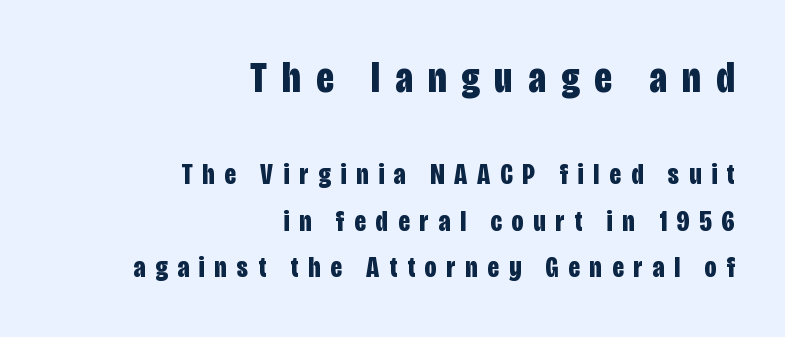
{"serif": "no", "italic": "no", "bold": "yes", "weight": "bold", "width": "condensed", "stroke_contrast": "low", "x_height": "large", "monospaced": "no", "underline": "no", "align": "right", "line_spacing": "normal", "line_spacing_ratio": 1.61, "letter_spacing": "wide", "letter_spacing_em": 0.35, "larger_block": "first", "size_ratio": 1.52, "glyph_px": 44}
